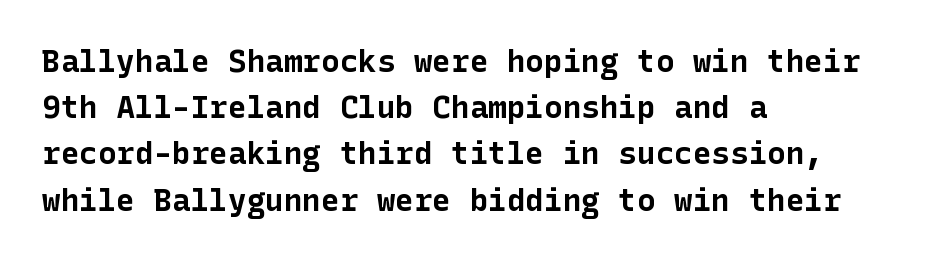
Q: Is the text bold? A: Yes.
Q: Is the text italic (slanted)? A: No, it is upright.
Q: Is the typeface a serif or a sans-serif typeface? A: Sans-serif.
Q: Is the text underlined? A: No.
Q: How is the paragraph aligned? A: Left-aligned.
Q: Is the spacing between letters normal or unusually wide? A: Normal.
Q: Is the spacing between lines tight, normal or loose? A: Normal.
Q: Width (condensed, normal, or wide)? A: Normal.
Q: Stroke contrast? A: Low.
Q: x-height? A: Medium.
